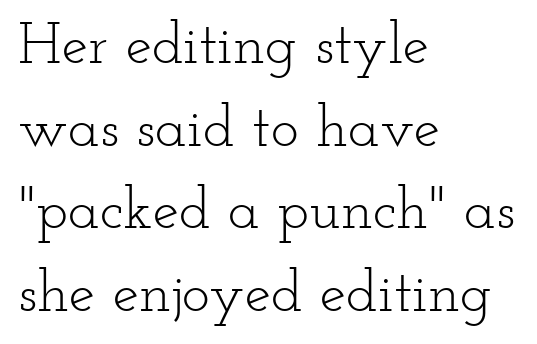
The image shows 59 px light, wide serif type, upright; set left-aligned, normal line spacing (1.4x), normal letter spacing, not underlined; low stroke contrast and a small x-height.
